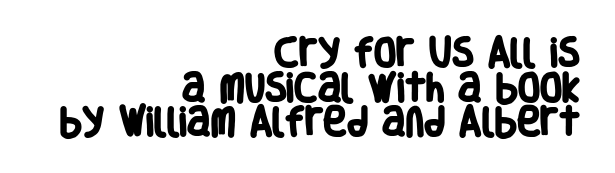
Is this a fixed-width face? No — the glyphs have proportional, varying widths. Any mark beneath the type? The region is blank. What weight is shown? A full bold with thick strokes. This sample is right-justified, so line beginnings fall wherever the words allow.
